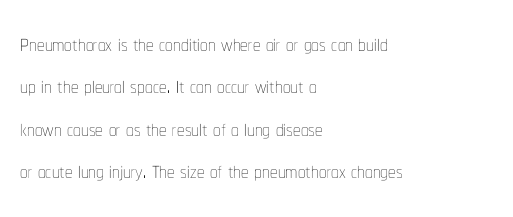
The image shows 30 px thin, condensed type, upright; set left-aligned, normal line spacing (1.41x), normal letter spacing, not underlined; low stroke contrast and a medium x-height.
